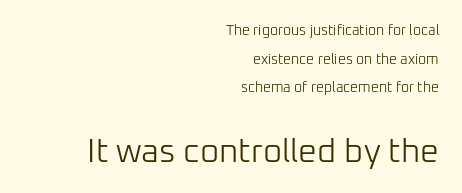
Q: Is the text bold? A: No.
Q: Is the text italic (slanted)? A: No, it is upright.
Q: Is the typeface a serif or a sans-serif typeface? A: Sans-serif.
Q: Is the text underlined? A: No.
Q: How is the paragraph aligned? A: Right-aligned.
Q: Is the spacing between letters normal or unusually wide? A: Normal.
Q: Is the spacing between lines tight, normal or loose? A: Loose.
Q: Which block of text is set in a larger size, the first (top) or the second (bottom)? A: The second (bottom) one.
Q: Width (condensed, normal, or wide)? A: Normal.
Q: Stroke contrast? A: Low.
Q: x-height? A: Medium.
Q: Monospaced? A: No.
